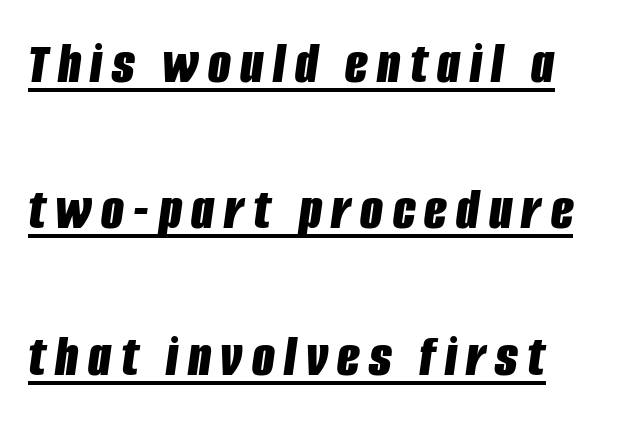
Descenders here cross a horizontal rule under the line. Style check: oblique. How would I describe the line gaps? Wide and relaxed. The passage shown is typed in a proportional face where columns would drift.
